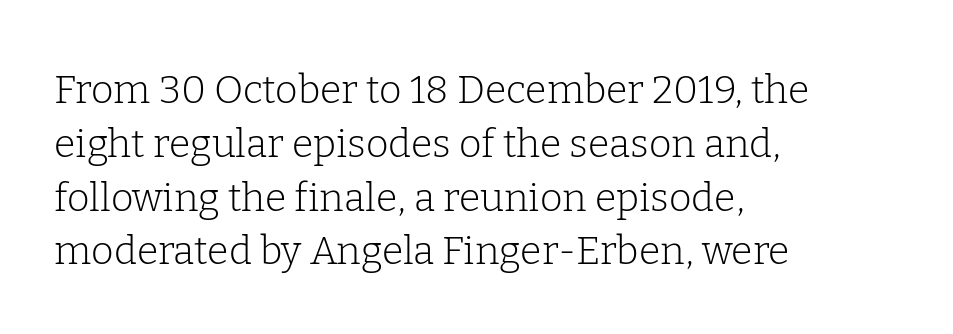
Ascenders rise straight up at ninety degrees. Unlike a clean sans, this face finishes its strokes with serifs. You could not count columns in this text — the font is proportionally spaced. The font sits on the lighter half of the weight spectrum, regular included. This sample is left-justified, so line endings fall wherever the words run out.
